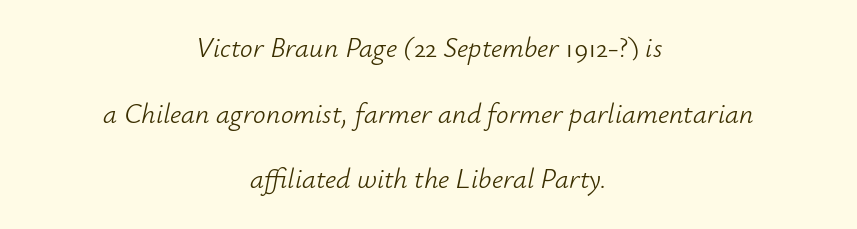
The image shows 28 px light type, italic (leaning right); set centered, loose line spacing (2.34x), normal letter spacing, not underlined; low stroke contrast and a small x-height.
